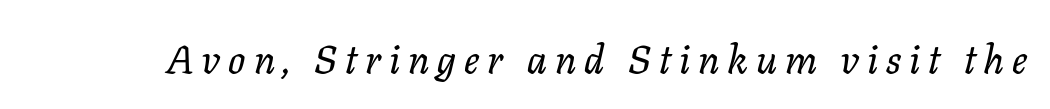
Proportional: the letters do not fall into vertical columns. Does the lettering tilt? It does — this is italic. Characters follow at a spacing far wider than the type designer built in. The typeface chosen for these lines features serifs. Descenders hang freely into open space.
